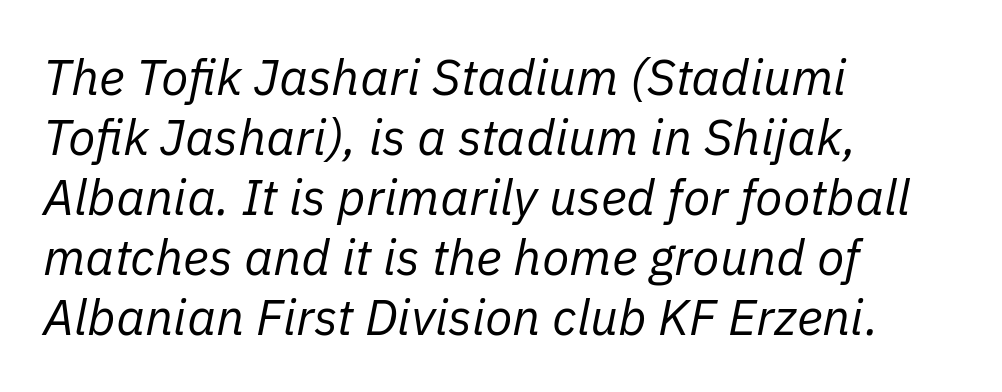
Characters follow at the spacing the type designer built in. Horizontally, the lines are justified to the leading edge only. Stroke mass is kept to a normal reading level or below. Character widths vary here, with narrow letters taking less room than wide ones.
